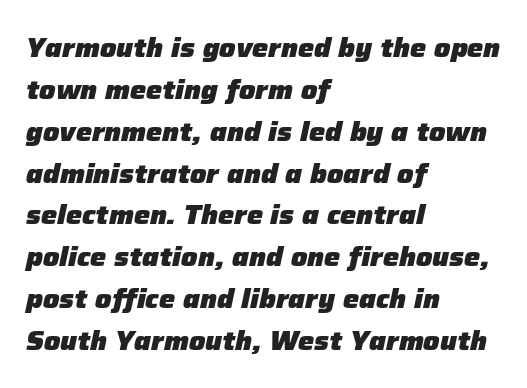
The image shows 27 px bold type, italic (leaning right); set left-aligned, normal line spacing (1.55x), normal letter spacing, not underlined.
